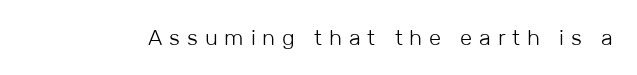
{"italic": "no", "bold": "no", "underline": "no", "letter_spacing": "wide", "letter_spacing_em": 0.31, "glyph_px": 22}
